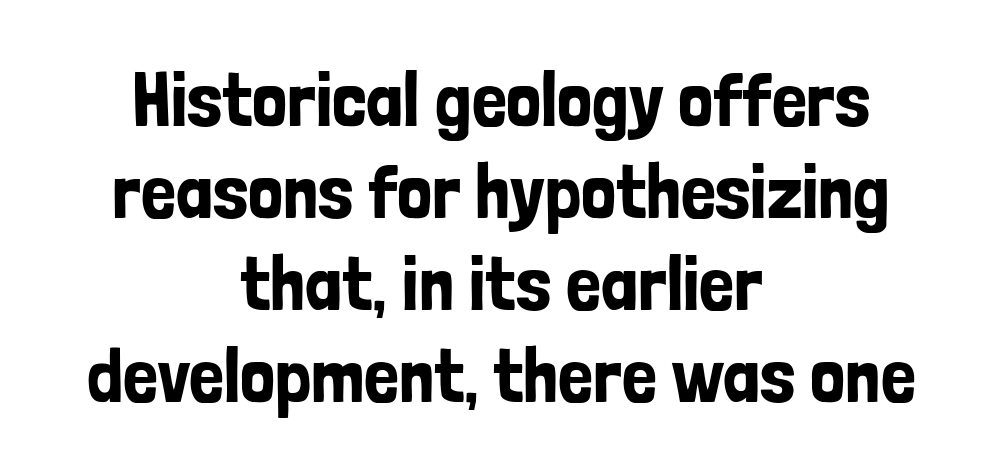
{"serif": "no", "italic": "no", "width": "condensed", "stroke_contrast": "low", "x_height": "medium", "monospaced": "no", "underline": "no", "align": "center", "line_spacing_ratio": 1.18, "letter_spacing": "normal", "letter_spacing_em": 0.0, "glyph_px": 78}
